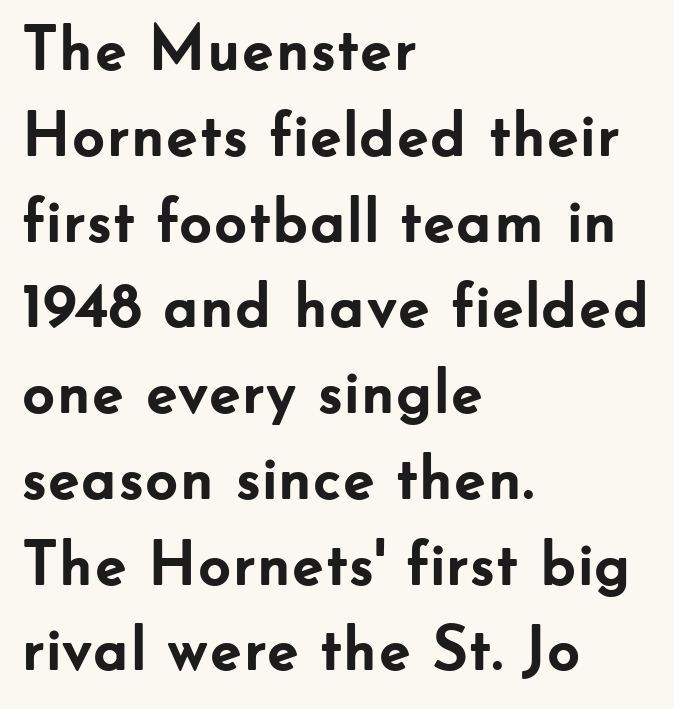
The image shows 64 px semibold sans-serif type, upright; set left-aligned, normal line spacing (1.34x), normal letter spacing, not underlined; low stroke contrast and a small x-height.
